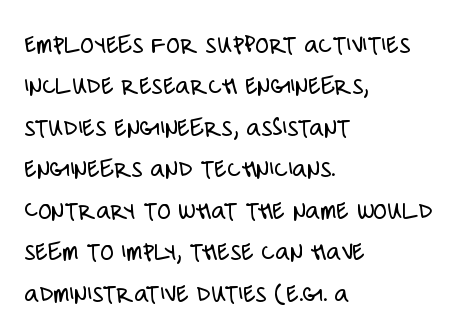
The image shows 28 px light, condensed sans-serif type, upright; set left-aligned, normal line spacing (1.48x), normal letter spacing, not underlined; low stroke contrast and a large x-height.
